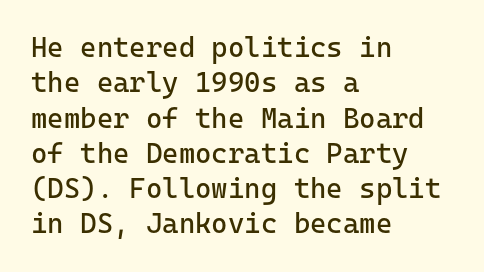
The image shows 28 px regular-weight sans-serif type, upright, monospaced; set left-aligned, normal line spacing (1.26x), normal letter spacing, not underlined; low stroke contrast and a medium x-height.
